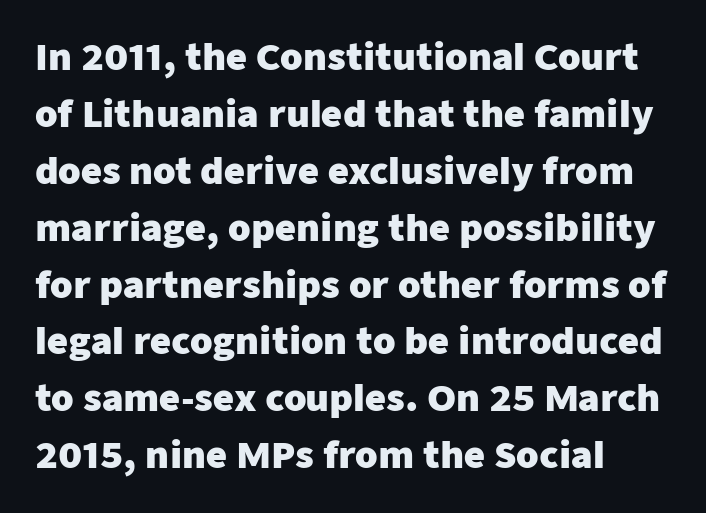
Q: Is the text bold? A: Yes.
Q: Is the text italic (slanted)? A: No, it is upright.
Q: Is the typeface a serif or a sans-serif typeface? A: Sans-serif.
Q: Is the text underlined? A: No.
Q: How is the paragraph aligned? A: Left-aligned.
Q: Is the spacing between letters normal or unusually wide? A: Normal.
Q: Is the spacing between lines tight, normal or loose? A: Normal.
Q: Width (condensed, normal, or wide)? A: Normal.
Q: Stroke contrast? A: Low.
Q: x-height? A: Medium.
Q: Monospaced? A: No.
